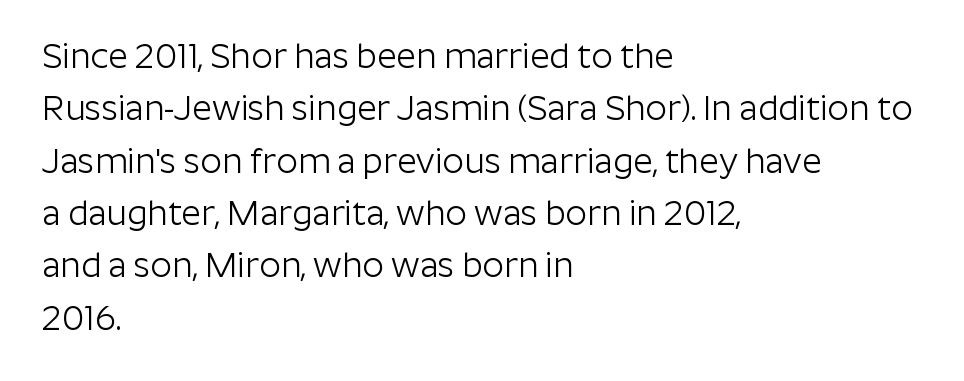
{"serif": "no", "italic": "no", "bold": "no", "weight": "light", "width": "normal", "stroke_contrast": "low", "x_height": "medium", "monospaced": "no", "underline": "no", "align": "left", "line_spacing": "normal", "line_spacing_ratio": 1.54, "letter_spacing": "normal", "letter_spacing_em": 0.0, "glyph_px": 34}
